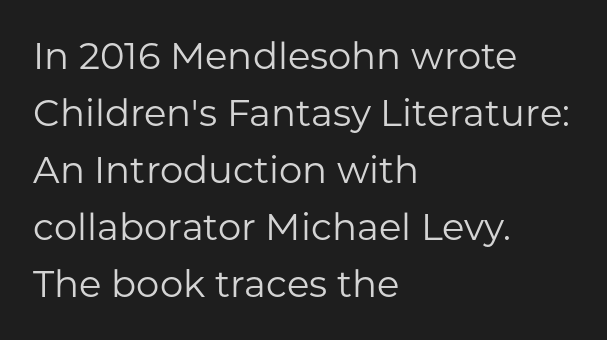
The image shows 37 px regular-weight sans-serif type, upright; set left-aligned, normal line spacing (1.54x), normal letter spacing, not underlined; low stroke contrast and a medium x-height.
